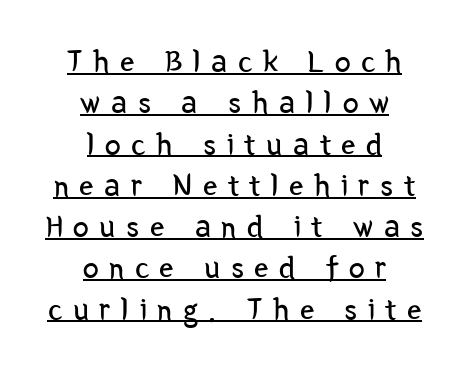
Q: Is the text bold? A: No.
Q: Is the text italic (slanted)? A: No, it is upright.
Q: Is the typeface a serif or a sans-serif typeface? A: Sans-serif.
Q: Is the text underlined? A: Yes.
Q: How is the paragraph aligned? A: Centered.
Q: Is the spacing between letters normal or unusually wide? A: Unusually wide.
Q: Is the spacing between lines tight, normal or loose? A: Normal.
Q: Width (condensed, normal, or wide)? A: Condensed.
Q: Stroke contrast? A: Low.
Q: x-height? A: Medium.
Q: Monospaced? A: No.
